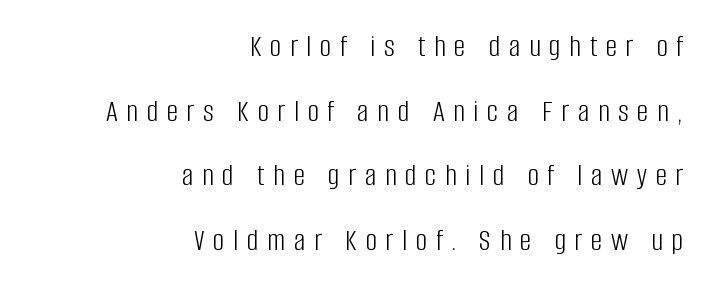
Note the varied advance widths — an 'i' is clearly narrower than an 'm'. This is the regular roman posture of the typeface. A bare baseline throughout the passage. The lines are spread far apart with generous leading. The typesetting does not lean heavy: it is not bold. Spacing between characters has been opened up far beyond the box default.
